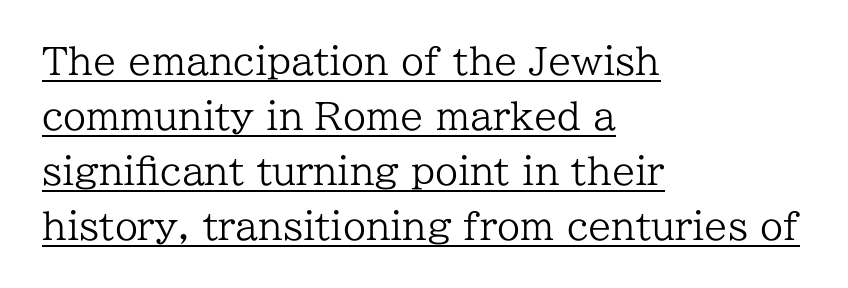
Q: Is the text bold? A: No.
Q: Is the text italic (slanted)? A: No, it is upright.
Q: Is the typeface a serif or a sans-serif typeface? A: Serif.
Q: Is the text underlined? A: Yes.
Q: How is the paragraph aligned? A: Left-aligned.
Q: Is the spacing between letters normal or unusually wide? A: Normal.
Q: Is the spacing between lines tight, normal or loose? A: Normal.
Q: Width (condensed, normal, or wide)? A: Normal.
Q: Stroke contrast? A: Low.
Q: x-height? A: Medium.
Q: Monospaced? A: No.
